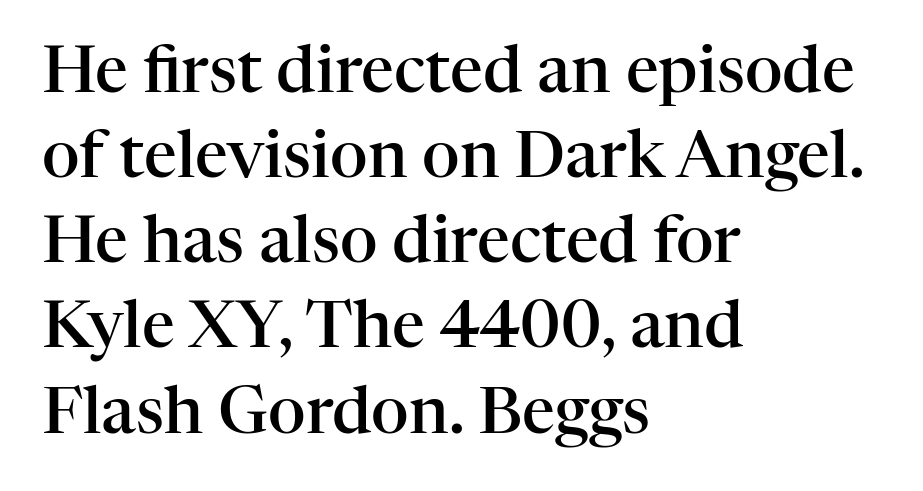
{"serif": "yes", "italic": "no", "bold": "semi", "weight": "semibold", "width": "normal", "stroke_contrast": "high", "x_height": "medium", "monospaced": "no", "underline": "no", "align": "left", "line_spacing": "normal", "line_spacing_ratio": 1.31, "letter_spacing": "normal", "letter_spacing_em": 0.0, "glyph_px": 65}
